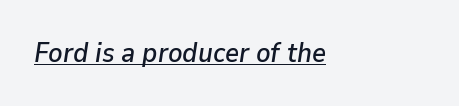
Q: Is the text italic (slanted)? A: Yes, it leans right by about 9 degrees.
Q: Is the text underlined? A: Yes.
Q: How is the paragraph aligned? A: Left-aligned.
Q: Is the spacing between letters normal or unusually wide? A: Normal.
